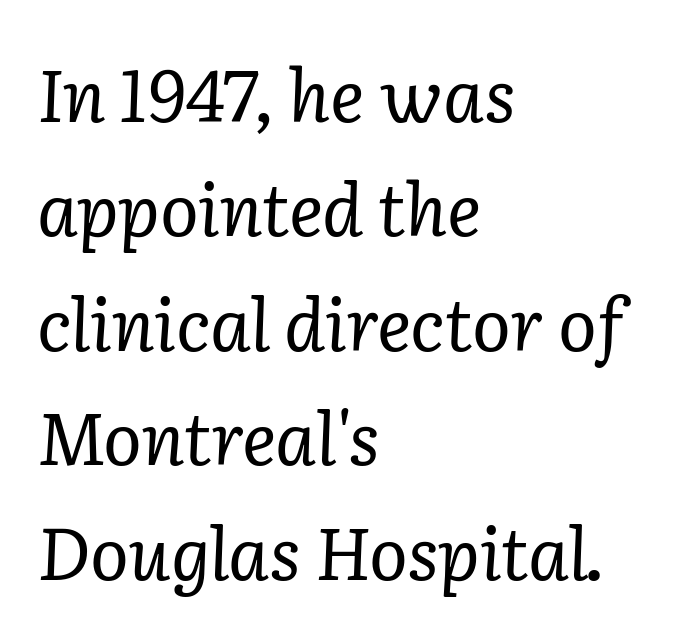
The image shows 72 px regular-weight serif type, italic (leaning right); set left-aligned, normal line spacing (1.59x), normal letter spacing, not underlined; low stroke contrast and a medium x-height.
